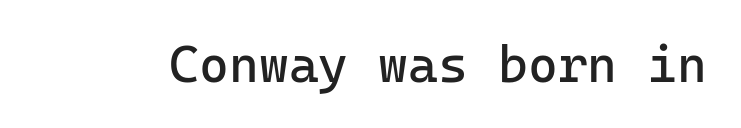
{"serif": "no", "italic": "no", "bold": "no", "weight": "regular", "width": "normal", "stroke_contrast": "low", "x_height": "medium", "monospaced": "yes", "underline": "no", "letter_spacing": "normal", "letter_spacing_em": 0.0, "glyph_px": 51}
